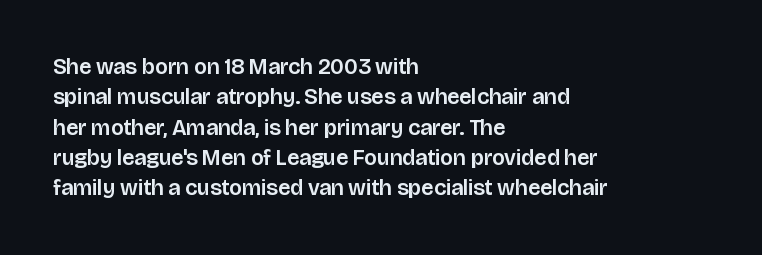
{"italic": "no", "underline": "no", "align": "left", "line_spacing": "normal", "line_spacing_ratio": 1.38, "letter_spacing": "normal", "letter_spacing_em": 0.0, "glyph_px": 22}
